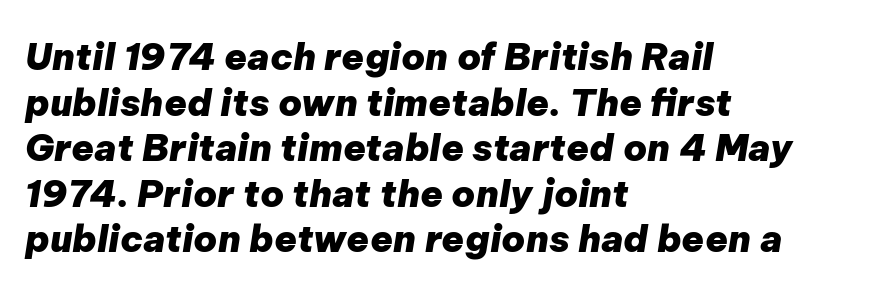
{"italic": "yes", "lean": "right", "slant_degrees": 9, "bold": "yes", "weight": "heavy", "width": "normal", "stroke_contrast": "low", "x_height": "medium", "monospaced": "no", "underline": "no", "align": "left", "line_spacing_ratio": 1.23, "letter_spacing": "normal", "letter_spacing_em": 0.0, "glyph_px": 37}
